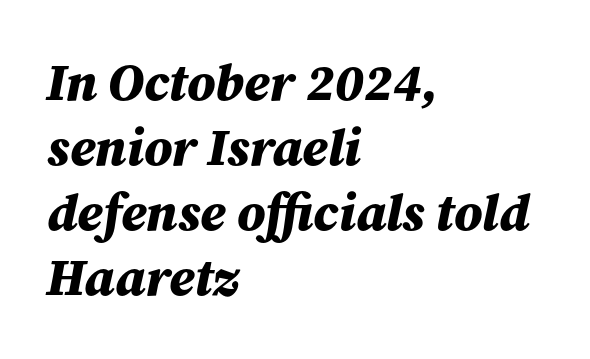
The image shows 52 px bold type, italic (leaning right); set left-aligned, normal line spacing (1.25x), normal letter spacing, not underlined; medium stroke contrast and a medium x-height.
